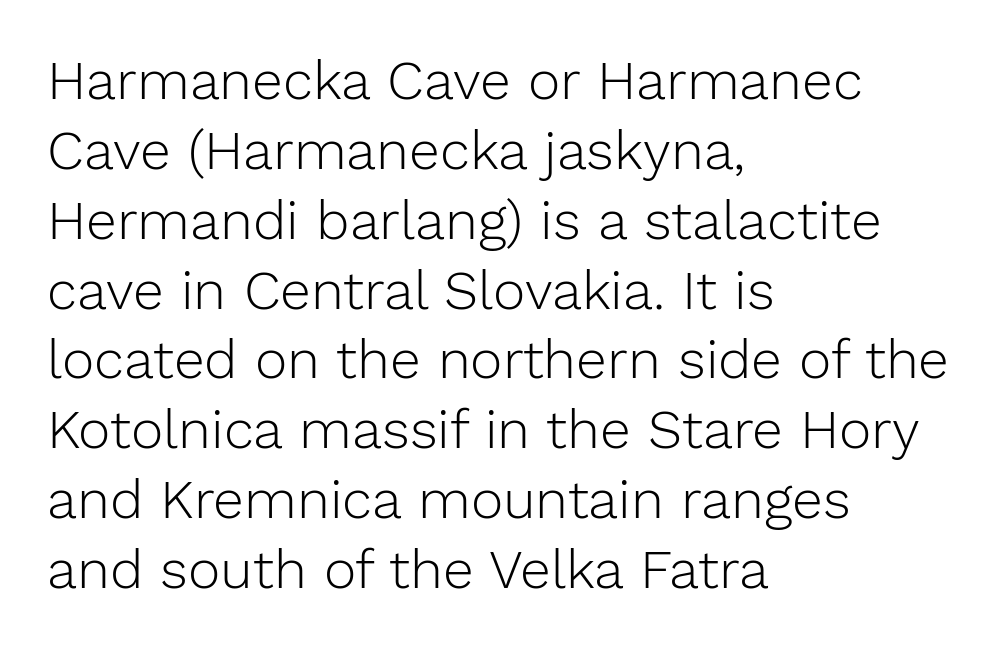
Q: Is the text bold? A: No.
Q: Is the text italic (slanted)? A: No, it is upright.
Q: Is the typeface a serif or a sans-serif typeface? A: Sans-serif.
Q: Is the text underlined? A: No.
Q: How is the paragraph aligned? A: Left-aligned.
Q: Is the spacing between letters normal or unusually wide? A: Normal.
Q: Is the spacing between lines tight, normal or loose? A: Normal.
Q: Width (condensed, normal, or wide)? A: Normal.
Q: Stroke contrast? A: Low.
Q: x-height? A: Medium.
Q: Monospaced? A: No.
